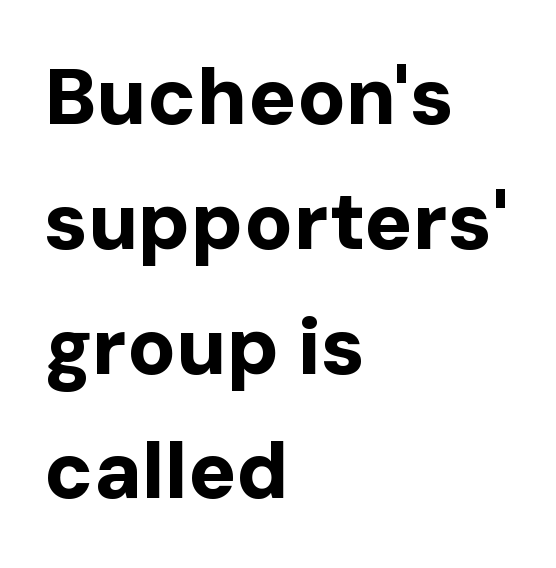
{"serif": "no", "italic": "no", "bold": "yes", "weight": "bold", "width": "normal", "stroke_contrast": "low", "x_height": "medium", "monospaced": "no", "underline": "no", "align": "left", "line_spacing": "normal", "line_spacing_ratio": 1.56, "letter_spacing": "normal", "letter_spacing_em": 0.0, "glyph_px": 80}
